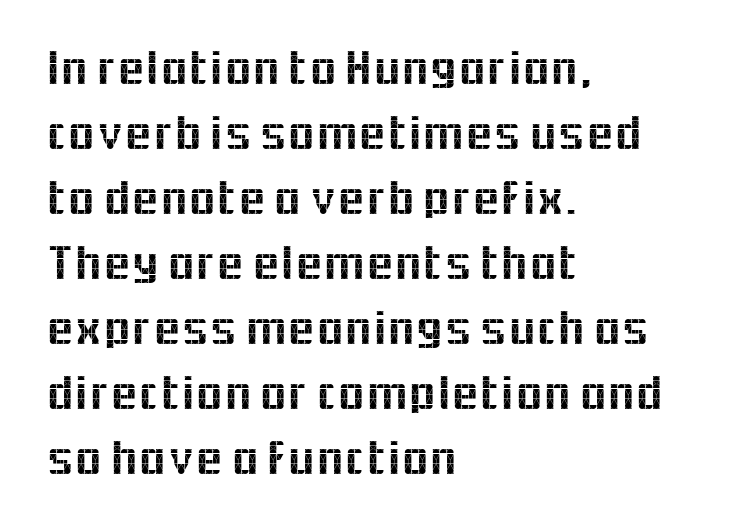
Q: Is the text italic (slanted)? A: No, it is upright.
Q: Is the typeface a serif or a sans-serif typeface? A: Sans-serif.
Q: Is the text underlined? A: No.
Q: How is the paragraph aligned? A: Left-aligned.
Q: Is the spacing between letters normal or unusually wide? A: Normal.
Q: Is the spacing between lines tight, normal or loose? A: Normal.
Q: Width (condensed, normal, or wide)? A: Normal.
Q: x-height? A: Medium.
Q: Monospaced? A: No.
